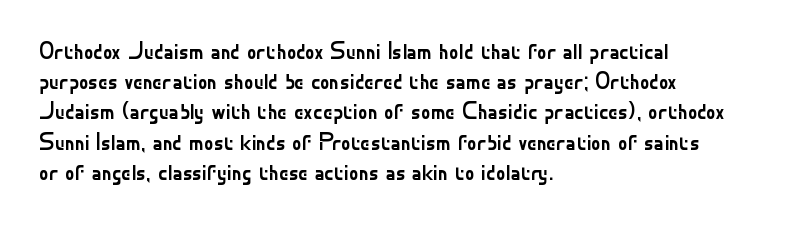
Q: Is the text bold? A: No.
Q: Is the text italic (slanted)? A: No, it is upright.
Q: Is the text underlined? A: No.
Q: How is the paragraph aligned? A: Left-aligned.
Q: Is the spacing between letters normal or unusually wide? A: Normal.
Q: Is the spacing between lines tight, normal or loose? A: Normal.
